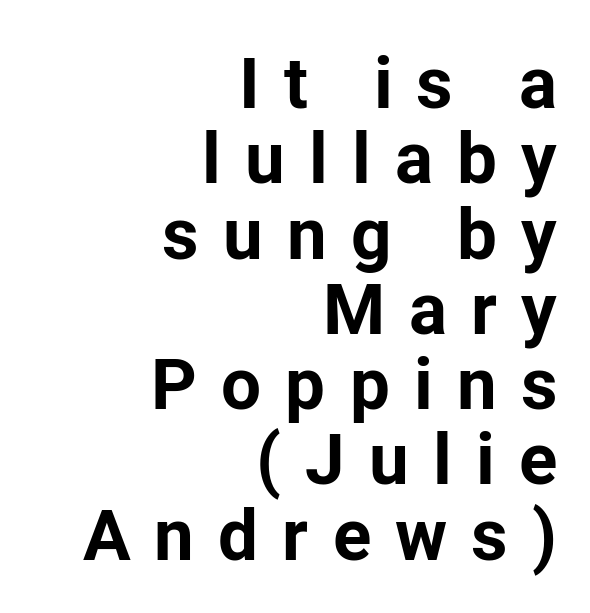
The image shows 71 px bold sans-serif type, upright; set right-aligned, tight line spacing (1.06x), unusually wide letter spacing (+0.34 em), not underlined; low stroke contrast and a medium x-height.
